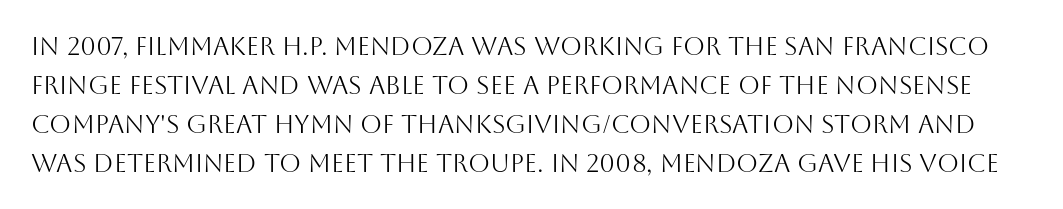
Q: Is the text bold? A: No.
Q: Is the text italic (slanted)? A: No, it is upright.
Q: Is the text underlined? A: No.
Q: Is the spacing between letters normal or unusually wide? A: Normal.
Q: Is the spacing between lines tight, normal or loose? A: Normal.
